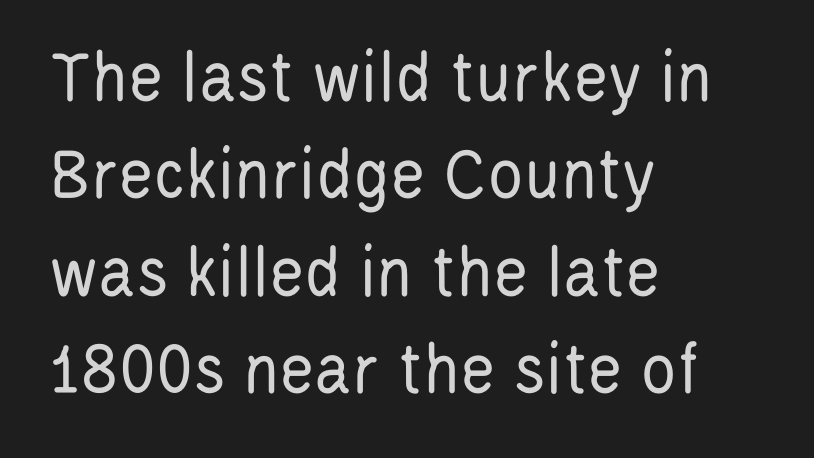
This rendering features lettering with no underline. No italicization has been applied; the sample stays upright. Standard letterfit; no display-style spreading of the glyphs. One glance says typical: line gaps are just what's usual.
